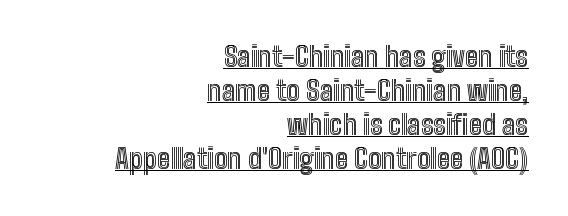
Do the letters lean? They stand straight. Which margin do the lines hug? The right one — the left edge is uneven. Reading down the column, the eye jumps a familiar distance to each next line. The lettering is marked with a stroke running underneath it.
